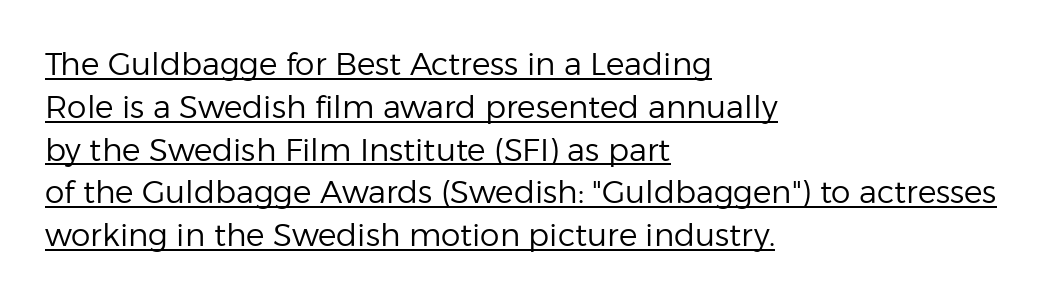
The image shows 31 px regular-weight sans-serif type, upright; set left-aligned, normal line spacing (1.38x), normal letter spacing, underlined; low stroke contrast and a medium x-height.
